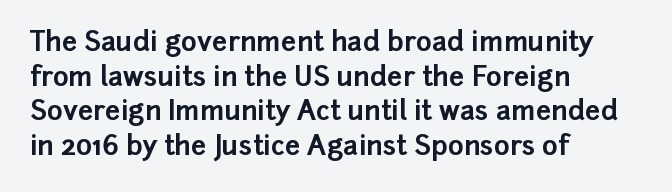
{"italic": "no", "bold": "yes", "underline": "no", "align": "left", "line_spacing": "normal", "line_spacing_ratio": 1.28, "letter_spacing": "normal", "letter_spacing_em": 0.0, "glyph_px": 27}
